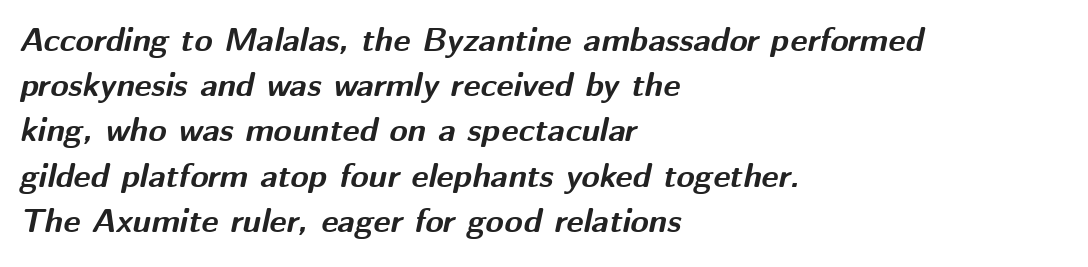
Bold? Absolutely — the strokes are thick and heavy. Note the varied advance widths — an 'i' is clearly narrower than an 'm'. Anything drawn beneath the words? Only blank space. These lines keep a tight, regular rhythm from letter to letter. These lines sit exactly where default settings would place them. Leftover space on each line is placed entirely after the last word.
